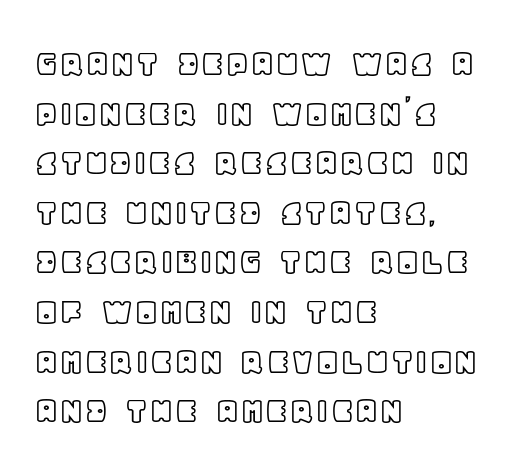
The face used here is rendered with its standard letterfit. The lines in this sample share a left origin and differ only in where they stop. Spacing verdict: proportional, widths tailored to each character. The glyphs are unaccompanied by any horizontal stroke below them. You can tell it's not italic because the verticals are truly vertical.
